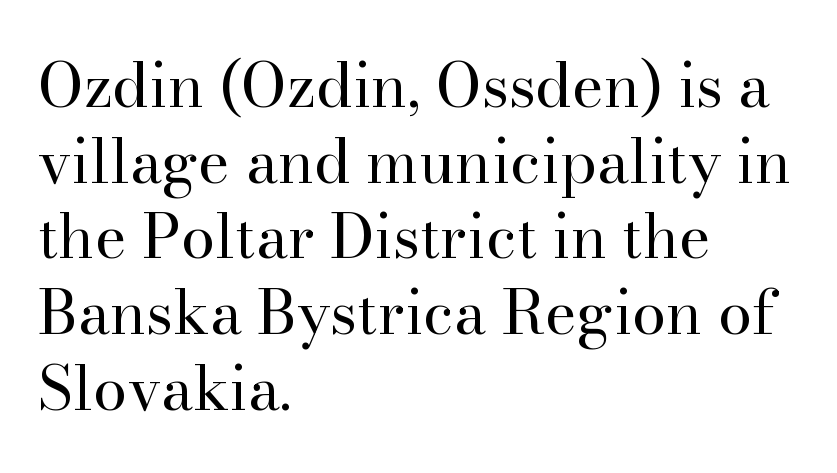
Check under the words: just untouched page. Characters remain perfectly vertical along every line. The rag falls on the right side of this text block. The characters are drawn with everyday or finer stroke widths.
